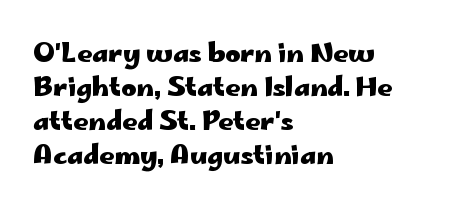
The image shows 26 px bold type, upright; set left-aligned, normal line spacing (1.31x), normal letter spacing, not underlined.
